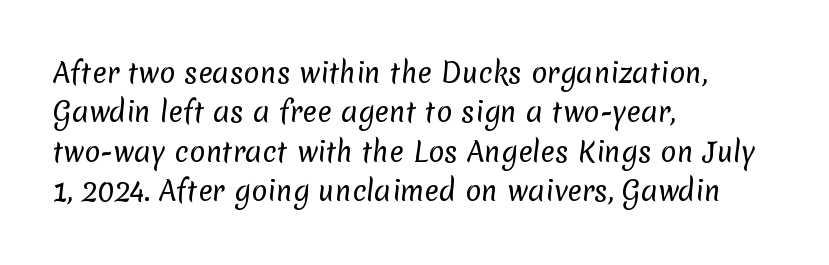
The image shows 27 px text type; set left-aligned, normal line spacing (1.46x), normal letter spacing, not underlined.
